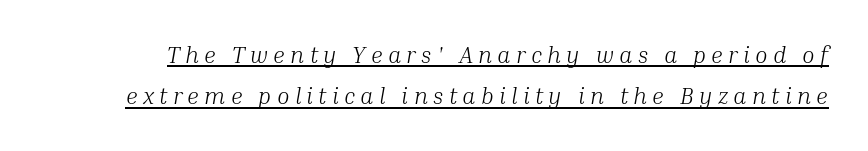
{"italic": "yes", "lean": "right", "slant_degrees": 10, "bold": "no", "underline": "yes", "line_spacing_ratio": 1.8, "letter_spacing": "wide", "letter_spacing_em": 0.23, "glyph_px": 23}
